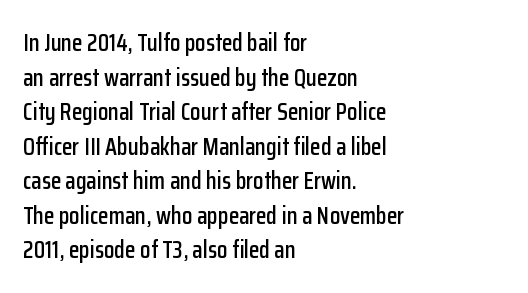
{"italic": "no", "underline": "no", "align": "left", "line_spacing": "normal", "line_spacing_ratio": 1.44, "letter_spacing": "normal", "letter_spacing_em": 0.0, "glyph_px": 24}
